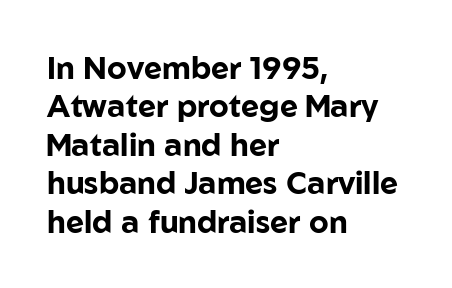
Q: Is the text bold? A: Yes.
Q: Is the text italic (slanted)? A: No, it is upright.
Q: Is the typeface a serif or a sans-serif typeface? A: Sans-serif.
Q: Is the text underlined? A: No.
Q: How is the paragraph aligned? A: Left-aligned.
Q: Is the spacing between letters normal or unusually wide? A: Normal.
Q: Width (condensed, normal, or wide)? A: Normal.
Q: Stroke contrast? A: Low.
Q: x-height? A: Medium.
Q: Monospaced? A: No.
